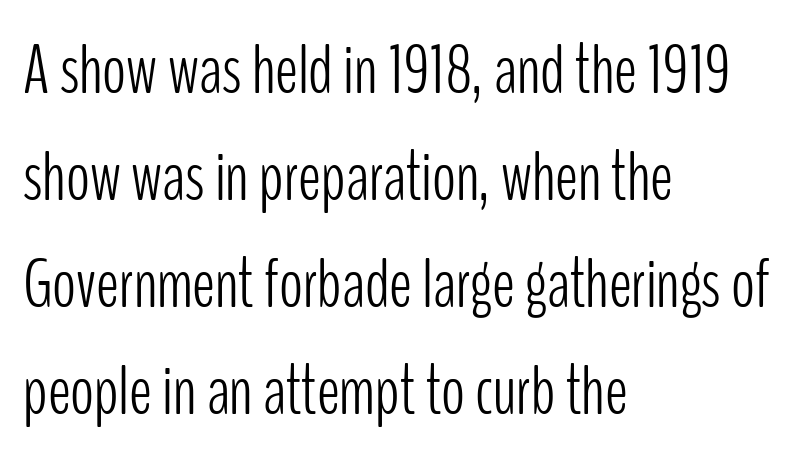
The image shows 70 px light, condensed sans-serif type, upright; set left-aligned, normal line spacing (1.53x), normal letter spacing, not underlined; low stroke contrast and a medium x-height.
